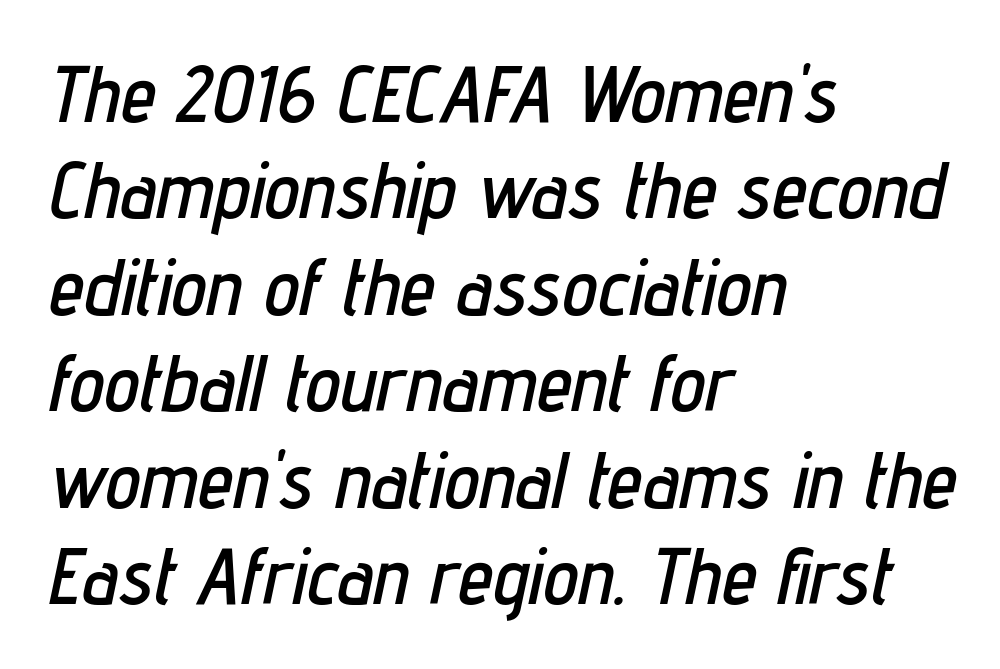
The image shows 79 px condensed type, italic (leaning right); set left-aligned, line spacing 1.22x, normal letter spacing, not underlined; low stroke contrast and a medium x-height.
